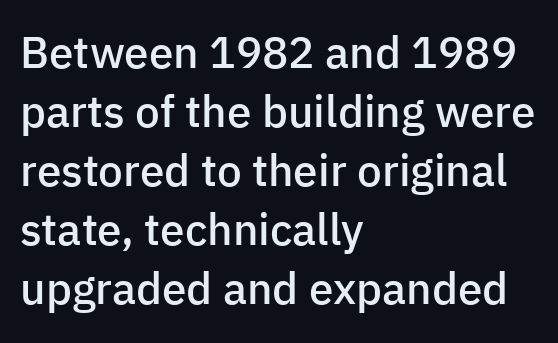
The image shows 44 px semibold sans-serif type, upright; set left-aligned, normal line spacing (1.34x), normal letter spacing, not underlined; low stroke contrast and a medium x-height.
